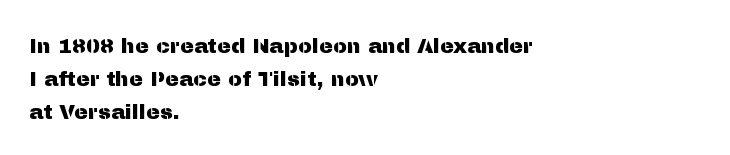
Q: Is the text italic (slanted)? A: No, it is upright.
Q: Is the text underlined? A: No.
Q: How is the paragraph aligned? A: Left-aligned.
Q: Is the spacing between letters normal or unusually wide? A: Normal.
Q: Is the spacing between lines tight, normal or loose? A: Normal.
